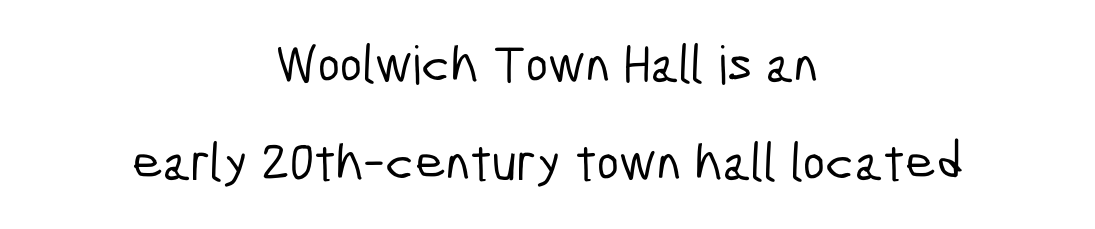
{"serif": "no", "width": "condensed", "stroke_contrast": "low", "x_height": "medium", "monospaced": "no", "underline": "no", "align": "center", "line_spacing_ratio": 1.85, "letter_spacing": "normal", "letter_spacing_em": 0.0, "glyph_px": 53}
